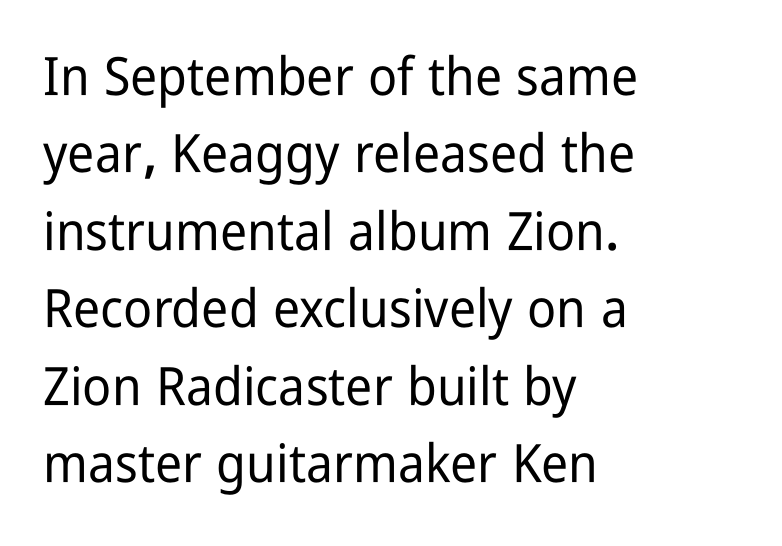
Q: Is the text italic (slanted)? A: No, it is upright.
Q: Is the typeface a serif or a sans-serif typeface? A: Sans-serif.
Q: Is the text underlined? A: No.
Q: How is the paragraph aligned? A: Left-aligned.
Q: Is the spacing between letters normal or unusually wide? A: Normal.
Q: Is the spacing between lines tight, normal or loose? A: Normal.
Q: Width (condensed, normal, or wide)? A: Condensed.
Q: Stroke contrast? A: Low.
Q: x-height? A: Medium.
Q: Monospaced? A: No.
